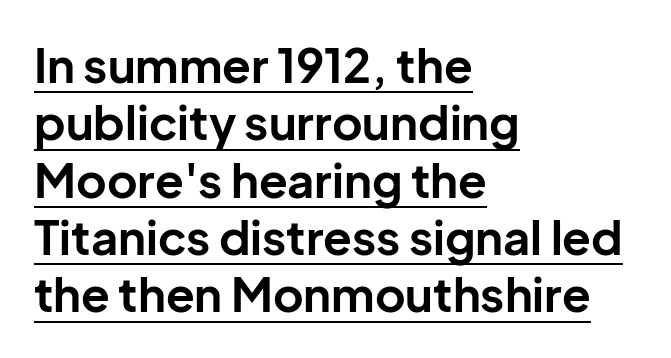
Underlining? Definitely there. Does extra space separate the letters? No, they use regular spacing. Line starts are locked; line ends wander. Do the characters align in a grid? No, the font is proportional. If you drew a line through each stem, it would be perfectly vertical.
